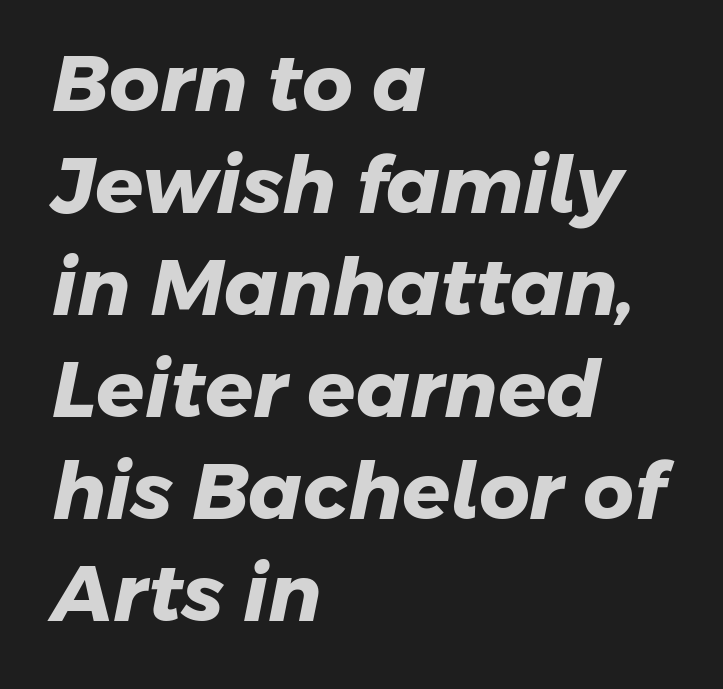
These lines carry a lot of weight — the face is fully bold. Underlining? Definitely not there. Each letter keeps its own natural width here, so spacing adapts to shape. Standard letterfit; no display-style spreading of the glyphs. The typeface chosen for these lines omits serifs.
